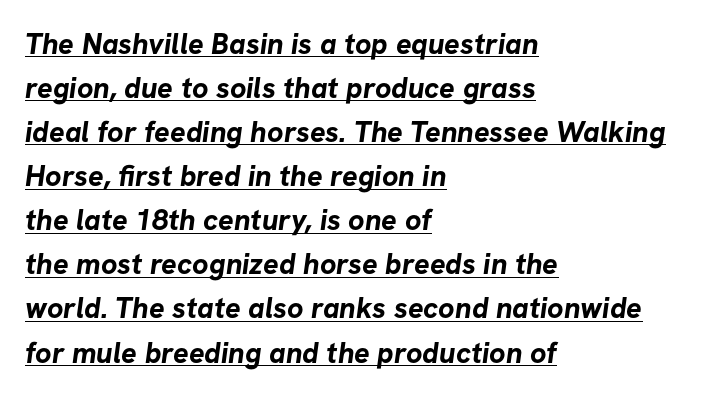
Unlike a traditional serif, this face leaves its strokes unadorned. Nobody touched the tracking dial on this one. Students, observe: this is what conventionally led text looks like. Each glyph is drawn with heavy, bold strokes. The letters advance in unequal steps, a hallmark of proportional type.
